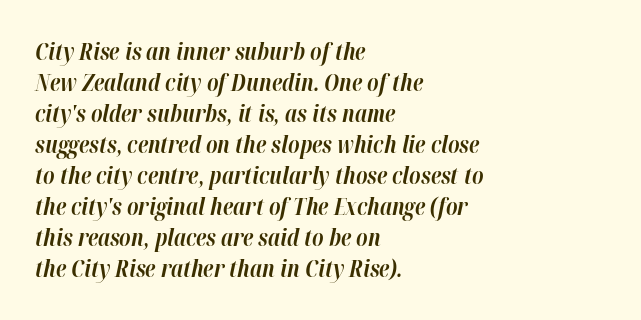
The image shows 23 px bold type, italic (leaning right); set left-aligned, normal line spacing (1.35x), normal letter spacing, not underlined.
